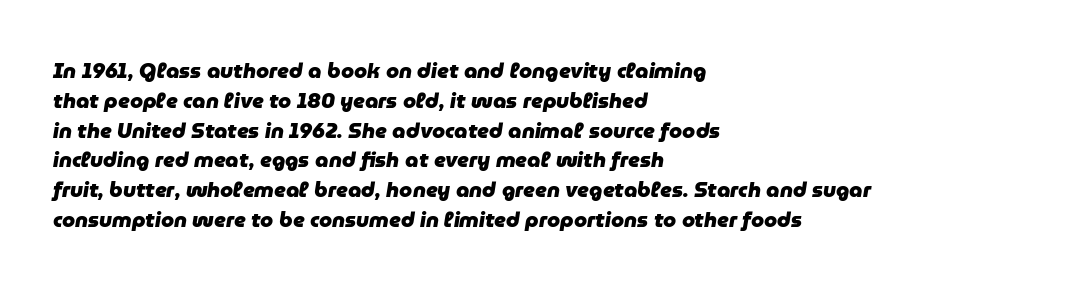
A typesetter would call this zero additional tracking. If you measured baseline to baseline, you'd find a middling distance. The specimen omits any rule beneath the text block's lines. The face used here has the dense, thick strokes of a bold. Typeset ragged right — the left edge is the straight one. In terms of posture, this sample is oblique.
